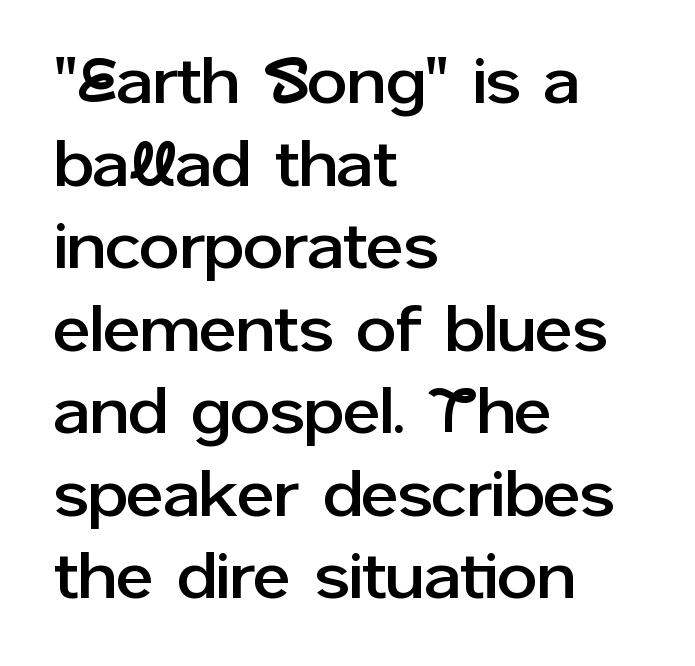
Q: Is the text italic (slanted)? A: No, it is upright.
Q: Is the typeface a serif or a sans-serif typeface? A: Sans-serif.
Q: Is the text underlined? A: No.
Q: How is the paragraph aligned? A: Left-aligned.
Q: Is the spacing between letters normal or unusually wide? A: Normal.
Q: Is the spacing between lines tight, normal or loose? A: Normal.
Q: Width (condensed, normal, or wide)? A: Normal.
Q: Stroke contrast? A: Low.
Q: x-height? A: Medium.
Q: Monospaced? A: No.
